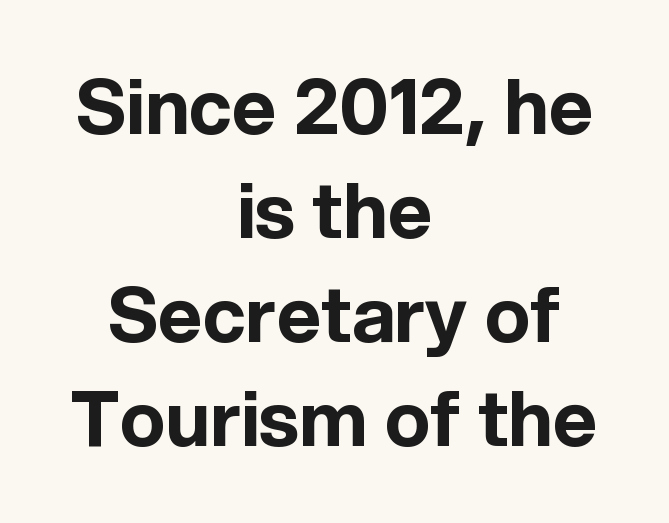
Q: Is the text bold? A: Yes.
Q: Is the text italic (slanted)? A: No, it is upright.
Q: Is the typeface a serif or a sans-serif typeface? A: Sans-serif.
Q: Is the text underlined? A: No.
Q: How is the paragraph aligned? A: Centered.
Q: Is the spacing between letters normal or unusually wide? A: Normal.
Q: Is the spacing between lines tight, normal or loose? A: Normal.
Q: Width (condensed, normal, or wide)? A: Normal.
Q: x-height? A: Medium.
Q: Monospaced? A: No.
